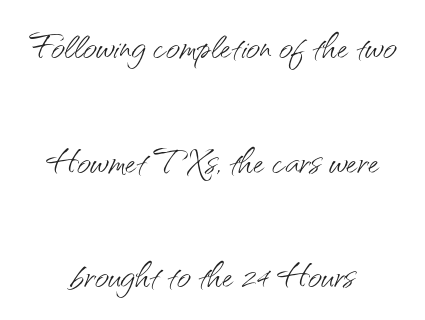
{"serif": "no", "bold": "no", "weight": "light", "width": "normal", "stroke_contrast": "medium", "x_height": "small", "monospaced": "no", "underline": "no", "align": "center", "line_spacing": "loose", "line_spacing_ratio": 2.39, "letter_spacing": "normal", "letter_spacing_em": 0.0, "glyph_px": 48}
